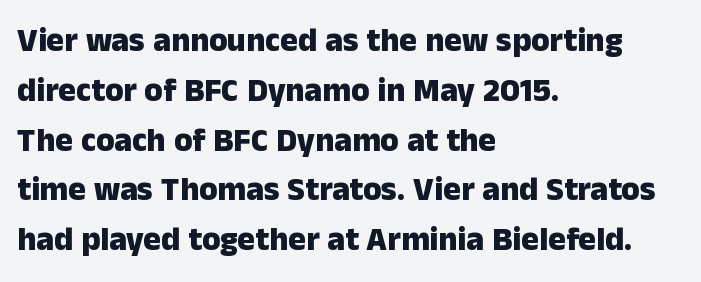
The image shows 33 px heavy sans-serif type, upright; set left-aligned, normal line spacing (1.51x), normal letter spacing, not underlined; low stroke contrast and a medium x-height.
